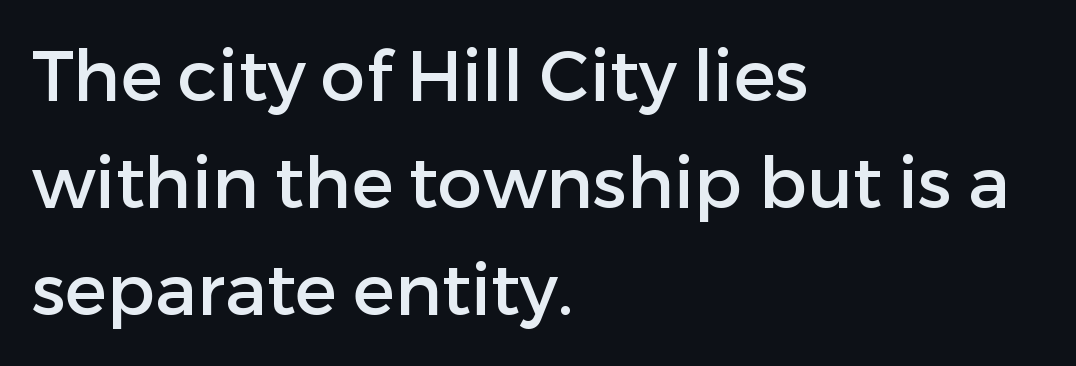
{"serif": "no", "italic": "no", "width": "normal", "stroke_contrast": "low", "x_height": "medium", "monospaced": "no", "underline": "no", "align": "left", "line_spacing": "normal", "line_spacing_ratio": 1.51, "letter_spacing": "normal", "letter_spacing_em": 0.0, "glyph_px": 71}
